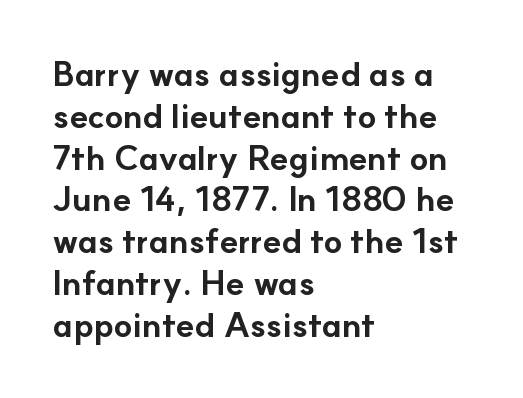
Q: Is the text bold? A: Yes.
Q: Is the text italic (slanted)? A: No, it is upright.
Q: Is the typeface a serif or a sans-serif typeface? A: Sans-serif.
Q: Is the text underlined? A: No.
Q: How is the paragraph aligned? A: Left-aligned.
Q: Is the spacing between letters normal or unusually wide? A: Normal.
Q: Width (condensed, normal, or wide)? A: Normal.
Q: Stroke contrast? A: Low.
Q: x-height? A: Small.
Q: Monospaced? A: No.
